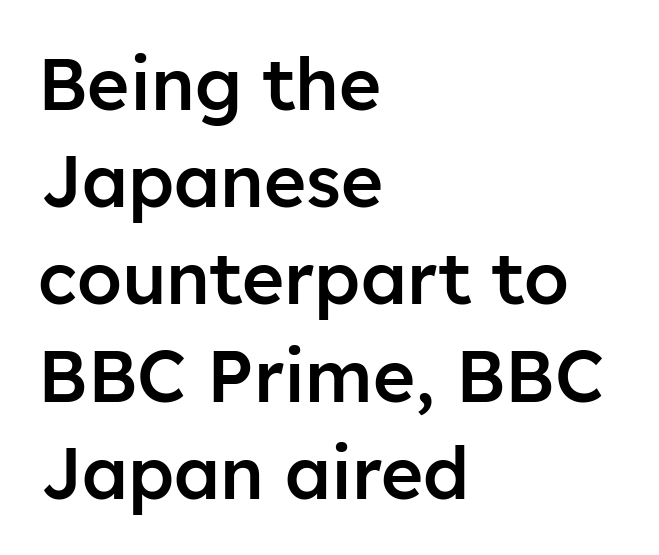
The image shows 72 px semibold sans-serif type, upright; set left-aligned, normal line spacing (1.35x), normal letter spacing, not underlined; low stroke contrast and a medium x-height.
